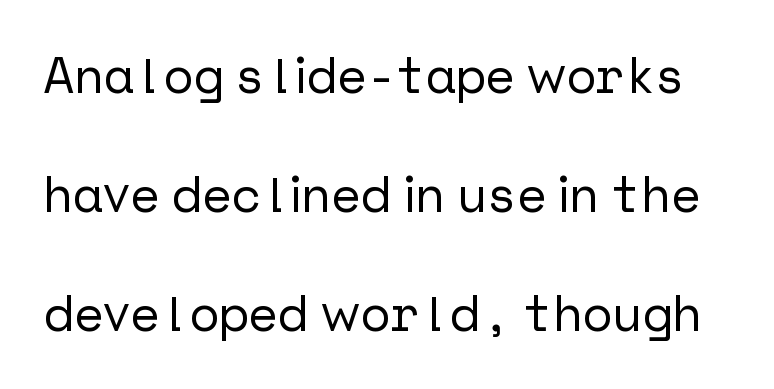
The image shows 50 px sans-serif type, upright; set loose line spacing (2.38x), normal letter spacing, not underlined; low stroke contrast and a medium x-height.
